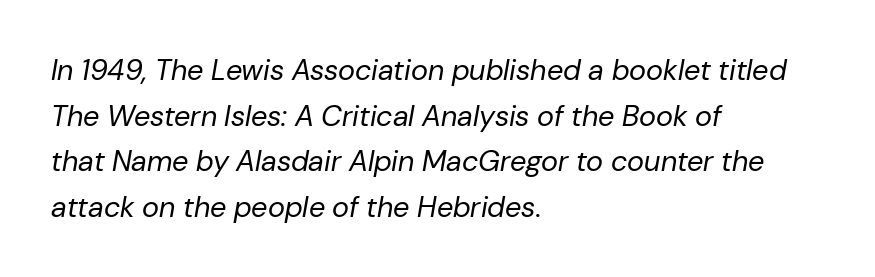
Q: Is the text bold? A: No.
Q: Is the text italic (slanted)? A: Yes, it leans right by about 10 degrees.
Q: Is the text underlined? A: No.
Q: How is the paragraph aligned? A: Left-aligned.
Q: Is the spacing between letters normal or unusually wide? A: Normal.
Q: Is the spacing between lines tight, normal or loose? A: Normal.
Q: Width (condensed, normal, or wide)? A: Normal.
Q: Stroke contrast? A: Low.
Q: x-height? A: Medium.
Q: Monospaced? A: No.
